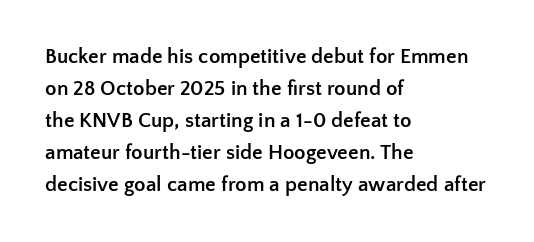
The type sits square on the baseline with zero lean. Summary of weight: heavy, a full bold. Interline gaps are of average width in this sample. The type is set solid horizontally, with unmodified tracking. Underline: absent.
